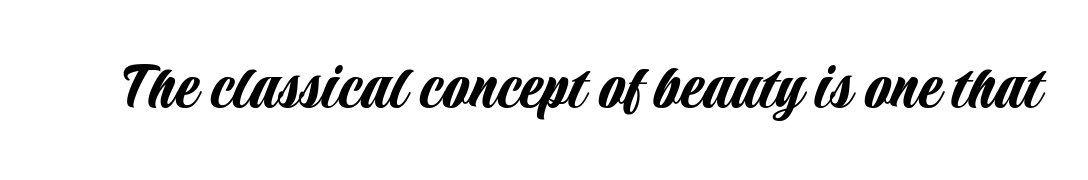
Q: Is the text italic (slanted)? A: Yes.
Q: Is the typeface a serif or a sans-serif typeface? A: Sans-serif.
Q: Is the text underlined? A: No.
Q: Is the spacing between letters normal or unusually wide? A: Normal.
Q: Width (condensed, normal, or wide)? A: Condensed.
Q: Stroke contrast? A: Low.
Q: x-height? A: Large.
Q: Monospaced? A: No.
